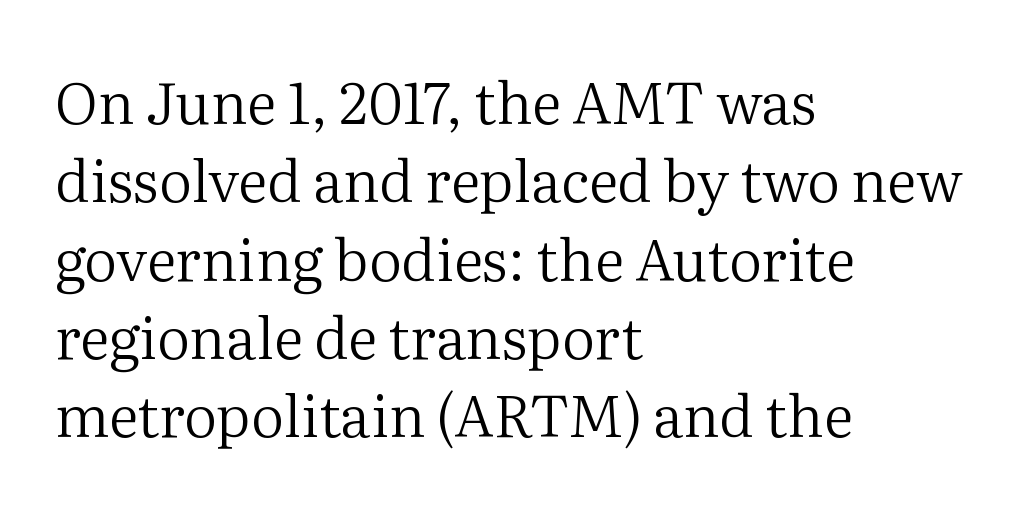
{"serif": "yes", "italic": "no", "bold": "no", "weight": "regular", "width": "normal", "stroke_contrast": "medium", "x_height": "medium", "monospaced": "no", "underline": "no", "align": "left", "line_spacing": "normal", "line_spacing_ratio": 1.35, "letter_spacing": "normal", "letter_spacing_em": 0.0, "glyph_px": 58}
